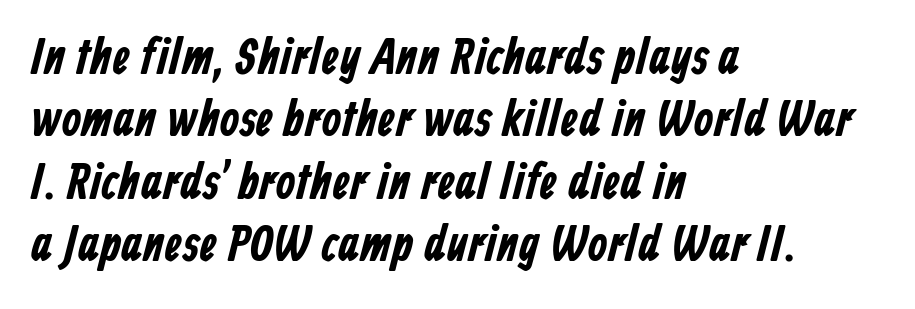
The image shows 50 px condensed sans-serif type; set left-aligned, normal line spacing (1.25x), normal letter spacing, not underlined; low stroke contrast and a medium x-height.
